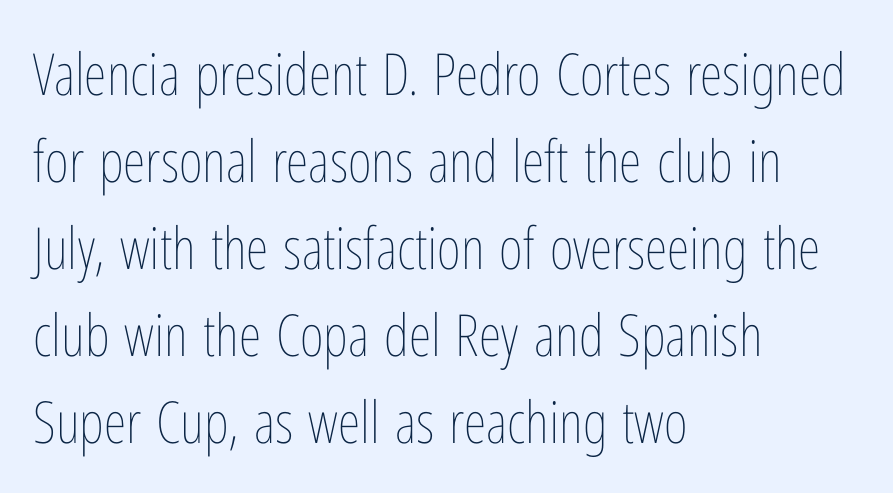
{"italic": "no", "bold": "no", "weight": "thin", "width": "condensed", "stroke_contrast": "low", "x_height": "medium", "monospaced": "no", "underline": "no", "align": "left", "line_spacing": "normal", "line_spacing_ratio": 1.5, "letter_spacing": "normal", "letter_spacing_em": 0.0, "glyph_px": 58}
